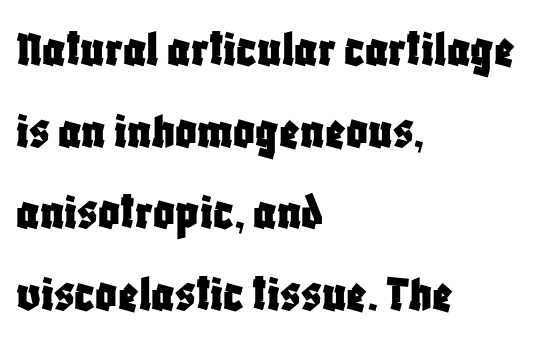
The image shows 53 px condensed sans-serif type, upright; set left-aligned, normal line spacing (1.54x), normal letter spacing, not underlined; low stroke contrast and a large x-height.
